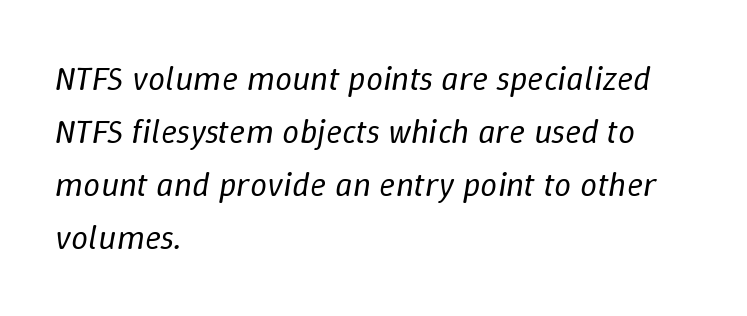
{"italic": "yes", "lean": "right", "slant_degrees": 9, "bold": "no", "weight": "regular", "width": "normal", "stroke_contrast": "low", "x_height": "medium", "monospaced": "no", "underline": "no", "align": "left", "line_spacing": "normal", "line_spacing_ratio": 1.56, "letter_spacing": "normal", "letter_spacing_em": 0.0, "glyph_px": 34}
